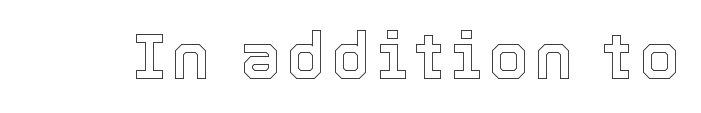
Type without underlining. Spacing verdict: proportional, widths tailored to each character. Italic? Not at all — the glyphs are vertical.
